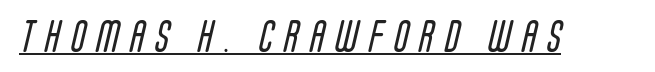
Q: Is the text bold? A: No.
Q: Is the typeface a serif or a sans-serif typeface? A: Sans-serif.
Q: Is the text underlined? A: Yes.
Q: Is the spacing between letters normal or unusually wide? A: Unusually wide.
Q: Width (condensed, normal, or wide)? A: Condensed.
Q: Stroke contrast? A: Low.
Q: x-height? A: Large.
Q: Monospaced? A: No.
